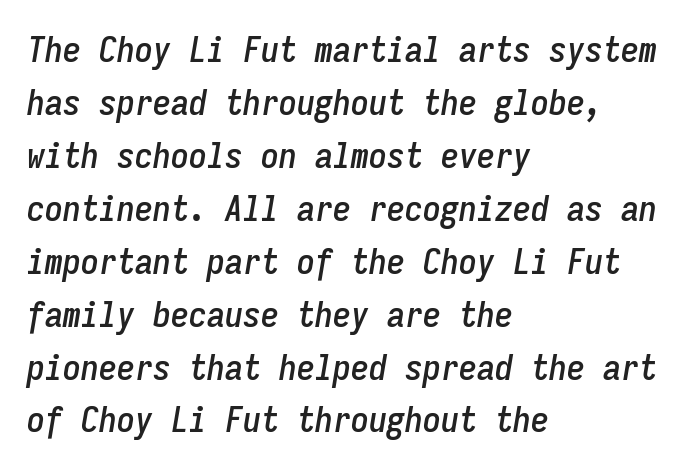
Q: Is the text italic (slanted)? A: Yes, it leans right by about 9 degrees.
Q: Is the text underlined? A: No.
Q: How is the paragraph aligned? A: Left-aligned.
Q: Is the spacing between letters normal or unusually wide? A: Normal.
Q: Is the spacing between lines tight, normal or loose? A: Normal.
Q: Width (condensed, normal, or wide)? A: Condensed.
Q: Stroke contrast? A: Low.
Q: x-height? A: Medium.
Q: Monospaced? A: Yes.
